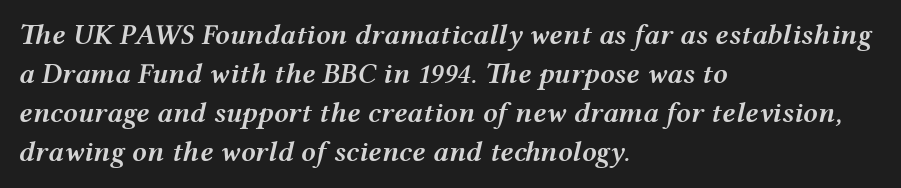
Q: Is the text bold? A: Semi-bold.
Q: Is the text italic (slanted)? A: Yes, it leans right by about 12 degrees.
Q: Is the text underlined? A: No.
Q: How is the paragraph aligned? A: Left-aligned.
Q: Is the spacing between letters normal or unusually wide? A: Normal.
Q: Is the spacing between lines tight, normal or loose? A: Normal.
Q: Width (condensed, normal, or wide)? A: Wide.
Q: Stroke contrast? A: Medium.
Q: x-height? A: Medium.
Q: Monospaced? A: No.
